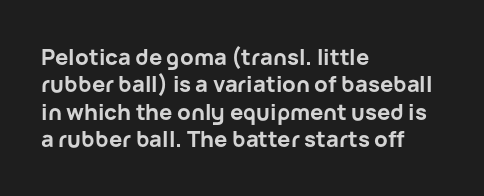
Q: Is the text bold? A: Yes.
Q: Is the text italic (slanted)? A: No, it is upright.
Q: Is the text underlined? A: No.
Q: How is the paragraph aligned? A: Left-aligned.
Q: Is the spacing between letters normal or unusually wide? A: Normal.
Q: Is the spacing between lines tight, normal or loose? A: Normal.
